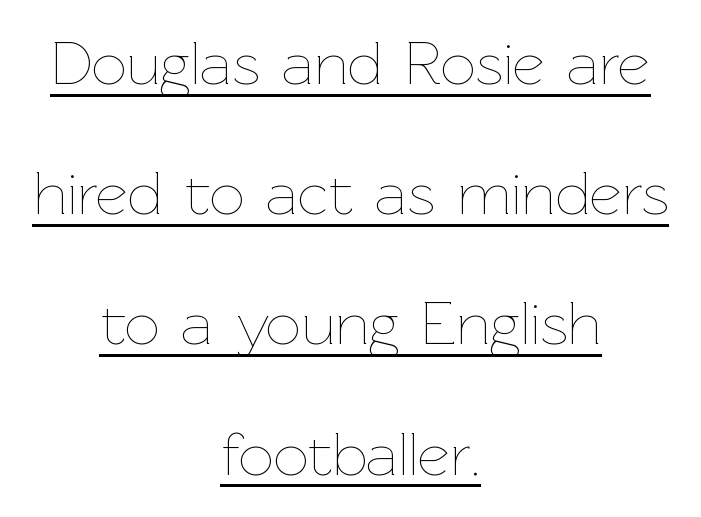
Vertical stems look standard width or narrower in stroke. The tracking reads as untouched default to a designer's eye. When letters stand straight like this, we call the style roman or upright. This rendering uses center alignment, leaving both contours irregular but symmetric.
